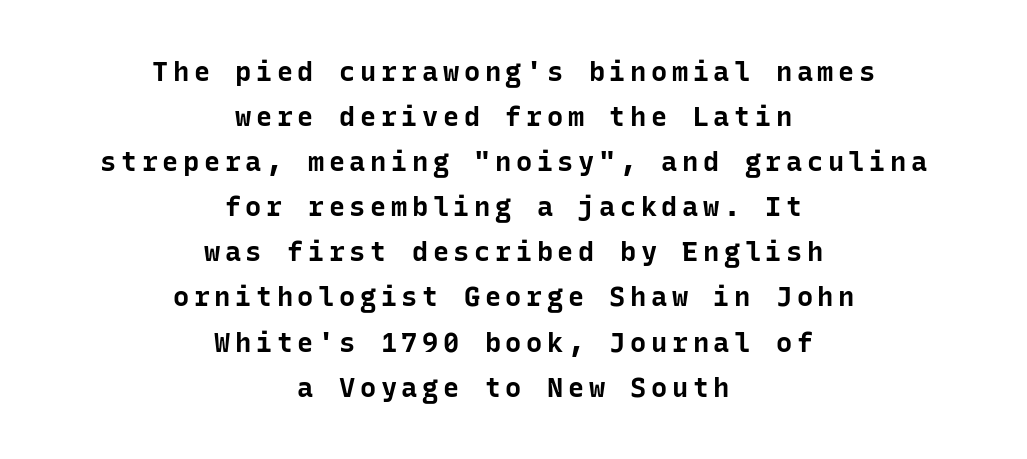
The image shows 27 px bold type, upright; set centered, normal line spacing (1.67x), not underlined.
